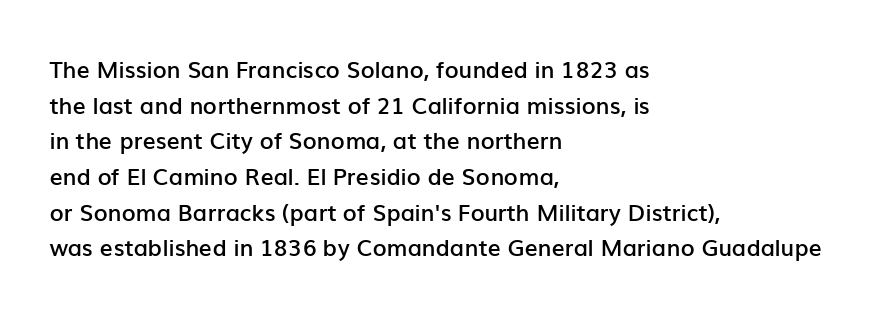
Q: Is the text bold? A: Semi-bold.
Q: Is the text italic (slanted)? A: No, it is upright.
Q: Is the text underlined? A: No.
Q: How is the paragraph aligned? A: Left-aligned.
Q: Is the spacing between letters normal or unusually wide? A: Normal.
Q: Is the spacing between lines tight, normal or loose? A: Normal.
